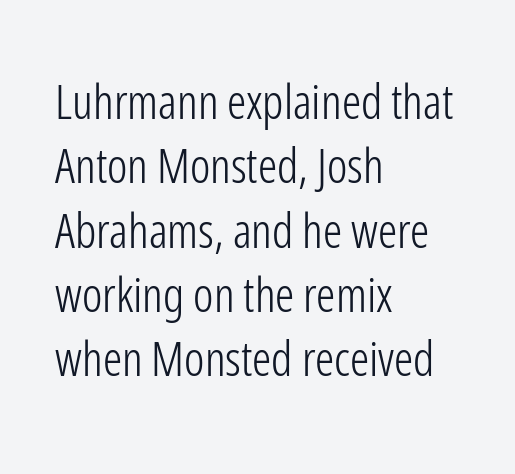
The image shows 48 px light, condensed sans-serif type, upright; set left-aligned, normal line spacing (1.34x), normal letter spacing, not underlined; low stroke contrast and a medium x-height.
